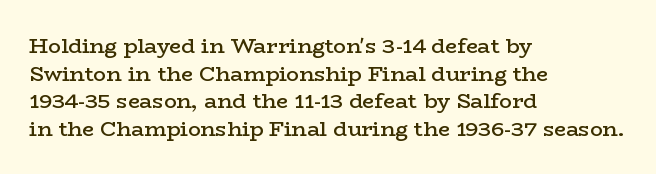
Q: Is the text bold? A: Semi-bold.
Q: Is the text italic (slanted)? A: No, it is upright.
Q: Is the text underlined? A: No.
Q: How is the paragraph aligned? A: Left-aligned.
Q: Is the spacing between letters normal or unusually wide? A: Normal.
Q: Is the spacing between lines tight, normal or loose? A: Normal.
